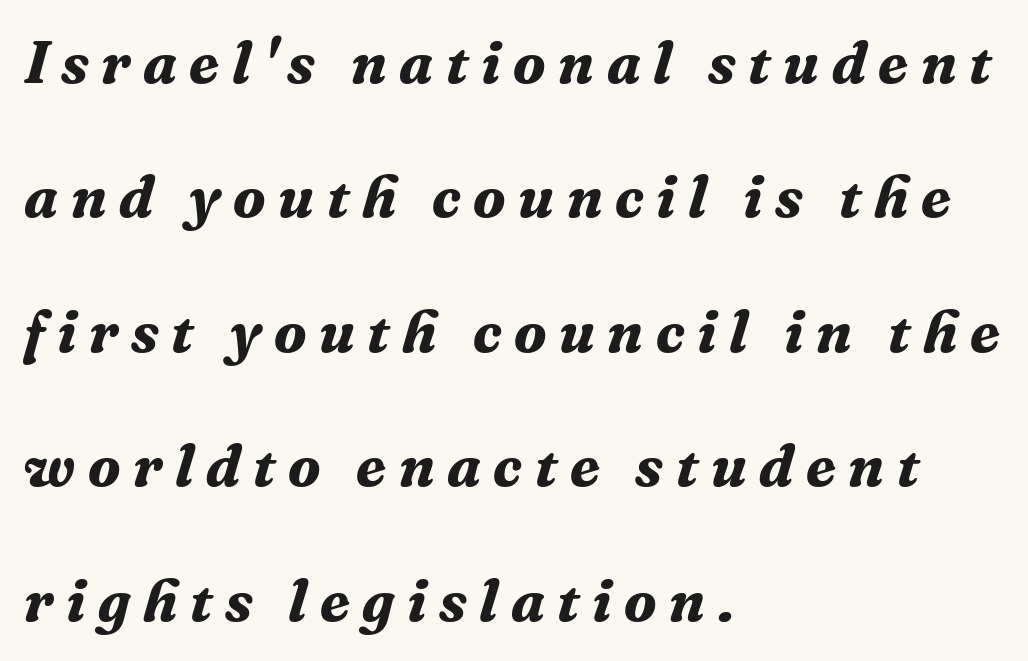
{"serif": "yes", "italic": "yes", "lean": "right", "slant_degrees": 16, "bold": "yes", "weight": "bold", "width": "normal", "stroke_contrast": "medium", "x_height": "medium", "monospaced": "no", "underline": "no", "align": "left", "line_spacing": "loose", "line_spacing_ratio": 2.24, "letter_spacing": "wide", "letter_spacing_em": 0.21, "glyph_px": 60}
